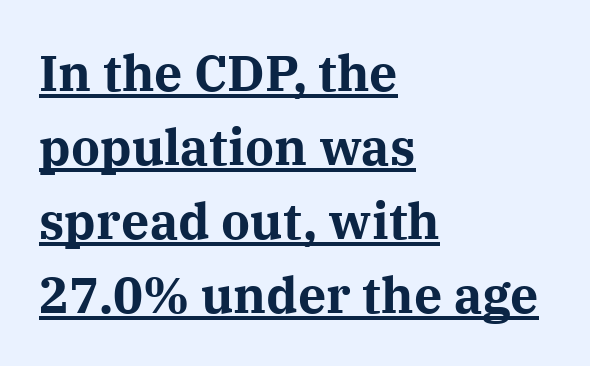
Q: Is the text bold? A: Yes.
Q: Is the text italic (slanted)? A: No, it is upright.
Q: Is the typeface a serif or a sans-serif typeface? A: Serif.
Q: Is the text underlined? A: Yes.
Q: How is the paragraph aligned? A: Left-aligned.
Q: Is the spacing between letters normal or unusually wide? A: Normal.
Q: Is the spacing between lines tight, normal or loose? A: Normal.
Q: Width (condensed, normal, or wide)? A: Normal.
Q: Stroke contrast? A: Medium.
Q: x-height? A: Medium.
Q: Monospaced? A: No.
